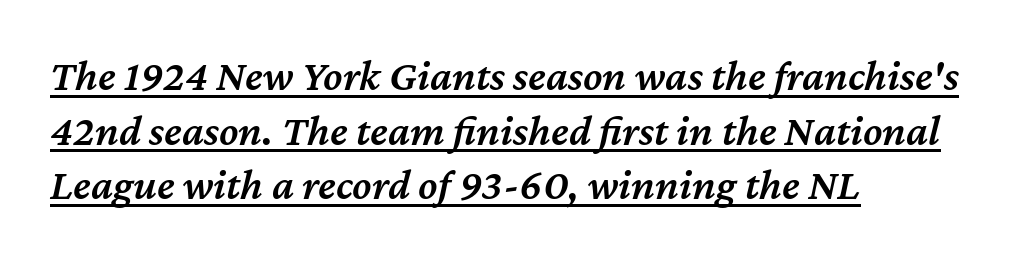
Q: Is the text bold? A: Semi-bold.
Q: Is the text italic (slanted)? A: Yes, it leans right by about 12 degrees.
Q: Is the text underlined? A: Yes.
Q: How is the paragraph aligned? A: Left-aligned.
Q: Is the spacing between letters normal or unusually wide? A: Normal.
Q: Width (condensed, normal, or wide)? A: Normal.
Q: Stroke contrast? A: Medium.
Q: x-height? A: Medium.
Q: Monospaced? A: No.
